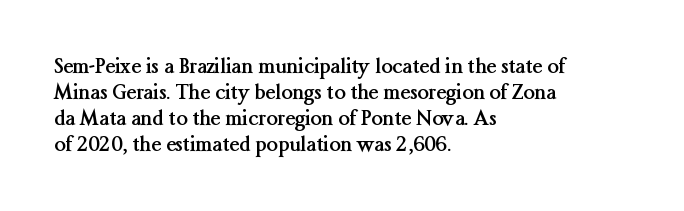
{"italic": "no", "bold": "yes", "underline": "no", "align": "left", "line_spacing": "normal", "line_spacing_ratio": 1.3, "letter_spacing": "normal", "letter_spacing_em": 0.0, "glyph_px": 20}
